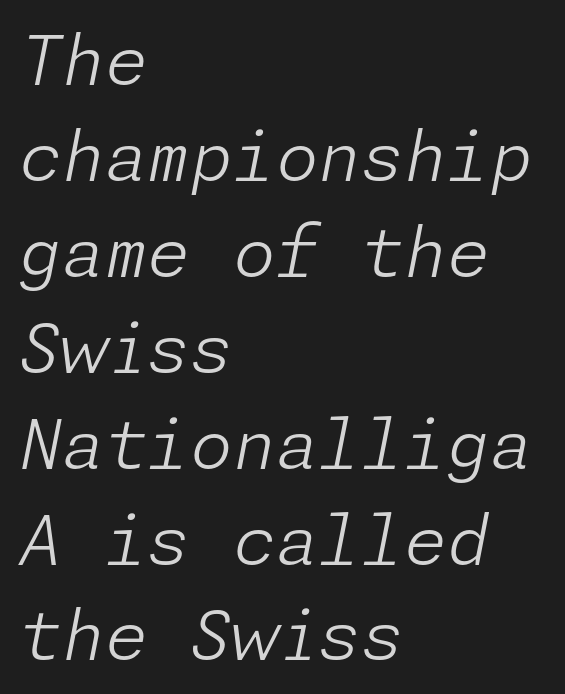
Horizontal bands of white between lines are of average thickness. The setting favours the left margin, as ordinary paragraphs usually do. Would a proofreader flag this as italicized? Yes. Characters follow at the spacing the type designer built in. The string is rendered with underlining switched off.
